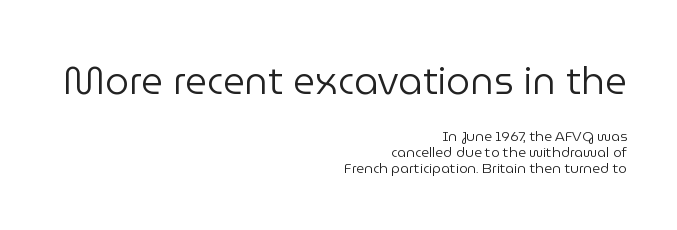
Q: Is the text bold? A: No.
Q: Is the text italic (slanted)? A: No, it is upright.
Q: Is the typeface a serif or a sans-serif typeface? A: Sans-serif.
Q: Is the text underlined? A: No.
Q: How is the paragraph aligned? A: Right-aligned.
Q: Is the spacing between letters normal or unusually wide? A: Normal.
Q: Is the spacing between lines tight, normal or loose? A: Tight.
Q: Which block of text is set in a larger size, the first (top) or the second (bottom)? A: The first (top) one.
Q: Width (condensed, normal, or wide)? A: Normal.
Q: Stroke contrast? A: Low.
Q: x-height? A: Medium.
Q: Monospaced? A: No.
